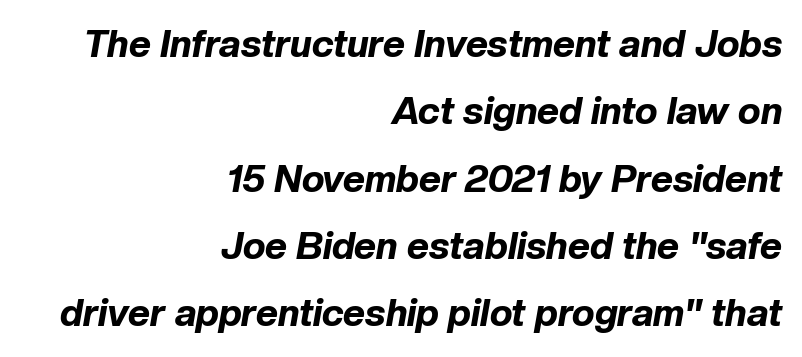
Q: Is the text bold? A: Yes.
Q: Is the text italic (slanted)? A: Yes, it leans right by about 10 degrees.
Q: Is the text underlined? A: No.
Q: How is the paragraph aligned? A: Right-aligned.
Q: Is the spacing between letters normal or unusually wide? A: Normal.
Q: Width (condensed, normal, or wide)? A: Normal.
Q: Stroke contrast? A: Low.
Q: x-height? A: Medium.
Q: Monospaced? A: No.
